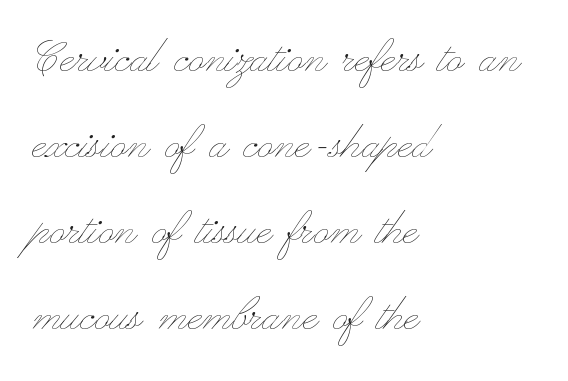
The image shows 54 px thin, wide type; set left-aligned, normal line spacing (1.59x), normal letter spacing, not underlined; low stroke contrast and a small x-height.
